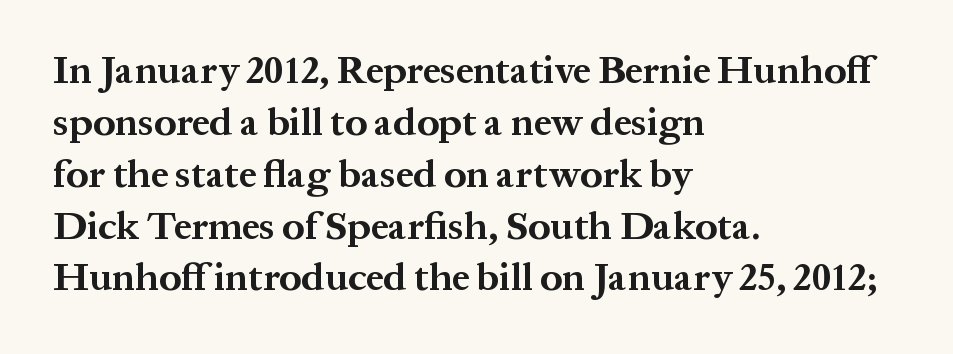
Q: Is the text bold? A: Yes.
Q: Is the text italic (slanted)? A: No, it is upright.
Q: Is the typeface a serif or a sans-serif typeface? A: Serif.
Q: Is the text underlined? A: No.
Q: How is the paragraph aligned? A: Left-aligned.
Q: Is the spacing between letters normal or unusually wide? A: Normal.
Q: Is the spacing between lines tight, normal or loose? A: Normal.
Q: Width (condensed, normal, or wide)? A: Normal.
Q: Stroke contrast? A: Medium.
Q: x-height? A: Medium.
Q: Monospaced? A: No.
